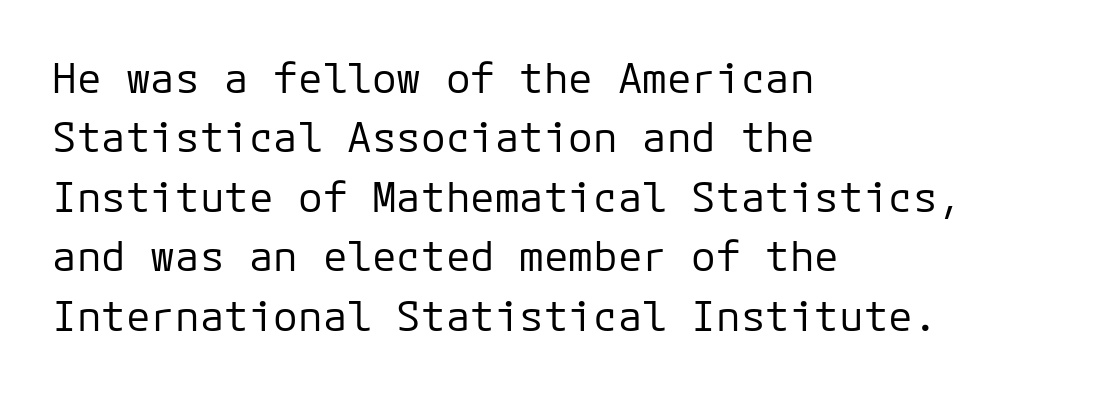
{"serif": "no", "italic": "no", "bold": "no", "weight": "regular", "width": "normal", "stroke_contrast": "low", "x_height": "medium", "monospaced": "yes", "underline": "no", "align": "left", "line_spacing": "normal", "line_spacing_ratio": 1.45, "letter_spacing": "normal", "letter_spacing_em": 0.0, "glyph_px": 41}
